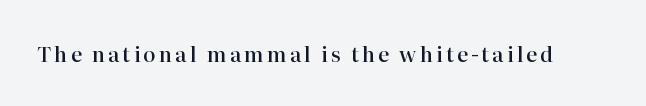
Q: Is the text bold? A: Semi-bold.
Q: Is the text italic (slanted)? A: No, it is upright.
Q: Is the text underlined? A: No.
